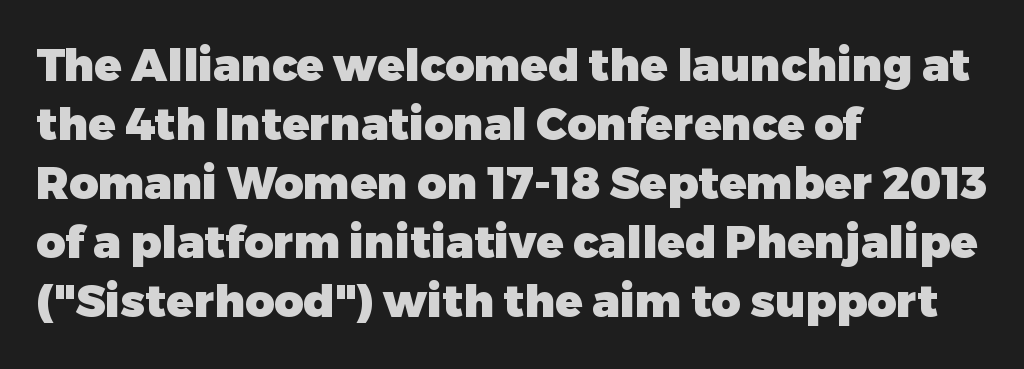
The image shows 45 px heavy sans-serif type, upright; set left-aligned, normal line spacing (1.31x), normal letter spacing, not underlined; low stroke contrast and a medium x-height.
